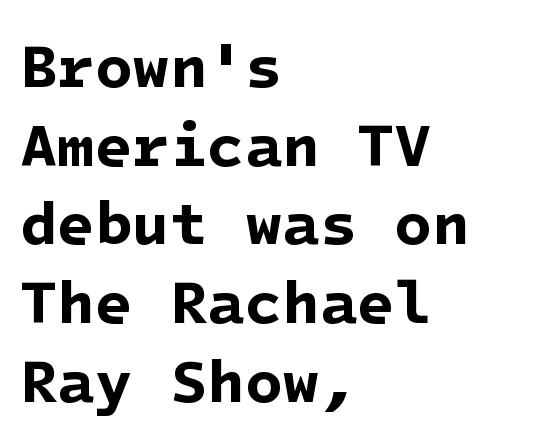
The passage shown is not underscored anywhere. Students, observe: this is what conventionally led text looks like. The compositor pushed each line to the left boundary. Serif or sans? Sans — the stroke terminals are bare. Observe the ordinary spacing: letters are neighbours, not strangers.
